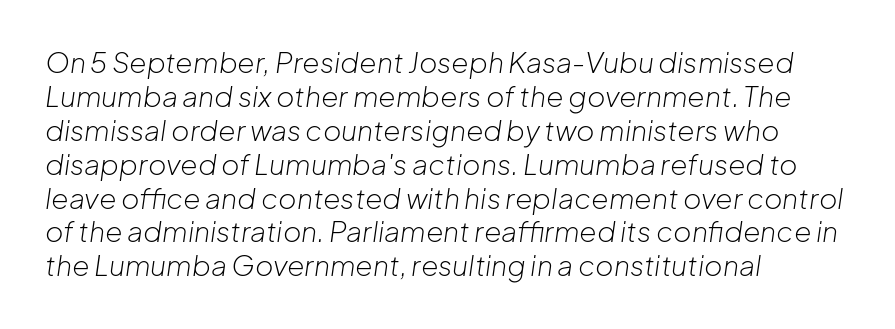
The baseline area is clear. Horizontally, the lines are justified to the leading edge only. The passage shown is typed in a proportional face where columns would drift. Between one letter and the next there's only the usual sliver of space.
